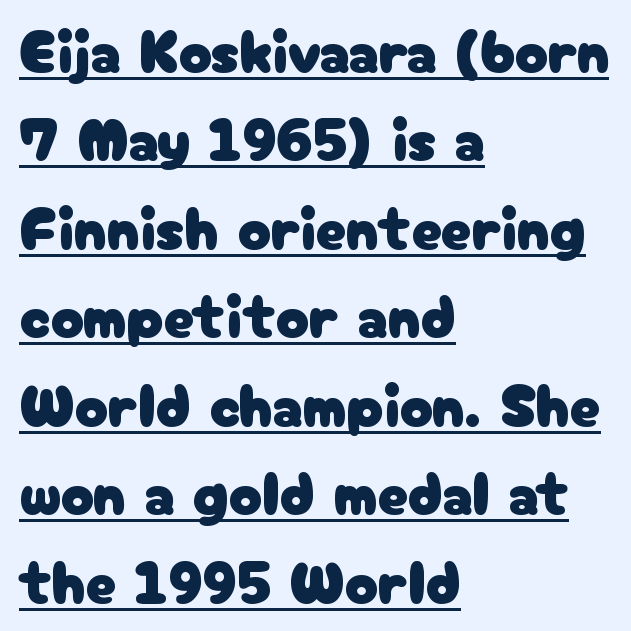
Is there any slant? The stems are plumb. The lettering is marked with a stroke running underneath it. Leftover space on each line is placed entirely after the last word. Do the characters align in a grid? No, the font is proportional. Honestly, the row spacing looks completely unremarkable. Words appear dense and cohesive because spacing is normal.
